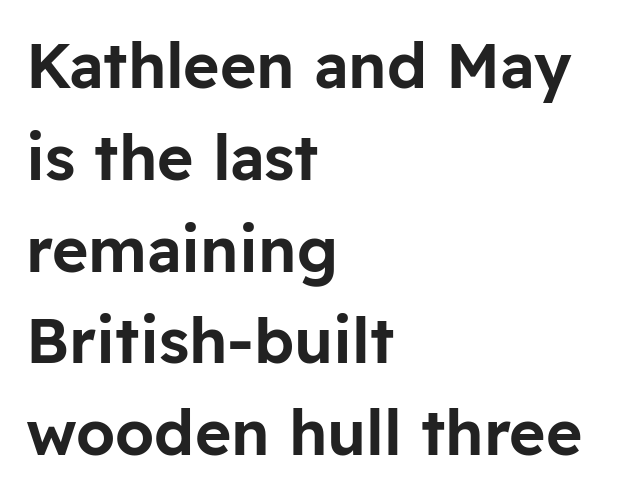
Q: Is the text italic (slanted)? A: No, it is upright.
Q: Is the typeface a serif or a sans-serif typeface? A: Sans-serif.
Q: Is the text underlined? A: No.
Q: How is the paragraph aligned? A: Left-aligned.
Q: Is the spacing between letters normal or unusually wide? A: Normal.
Q: Is the spacing between lines tight, normal or loose? A: Normal.
Q: Width (condensed, normal, or wide)? A: Normal.
Q: Stroke contrast? A: Low.
Q: x-height? A: Medium.
Q: Monospaced? A: No.
